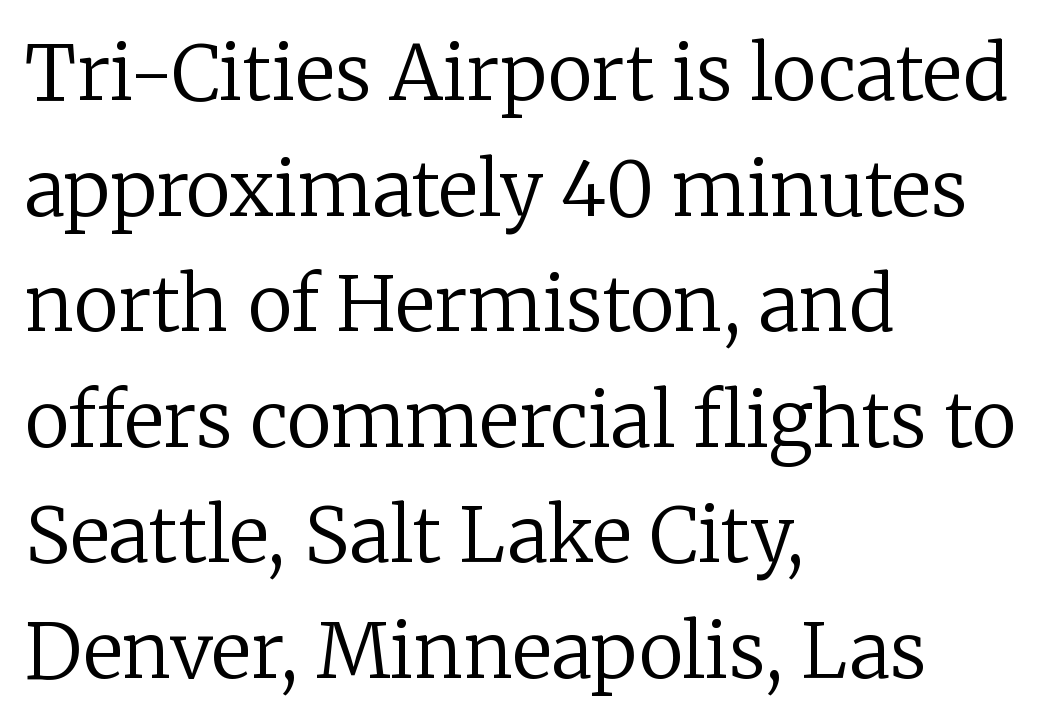
Default kerning and tracking; the words read as compact shapes. Character widths vary here, with narrow letters taking less room than wide ones. The characters are drawn with everyday or finer stroke widths. Plain, unruled lines of type. Is this a sans? No — the strokes have serifs. Caption: multi-line text, flush left, ragged right.
